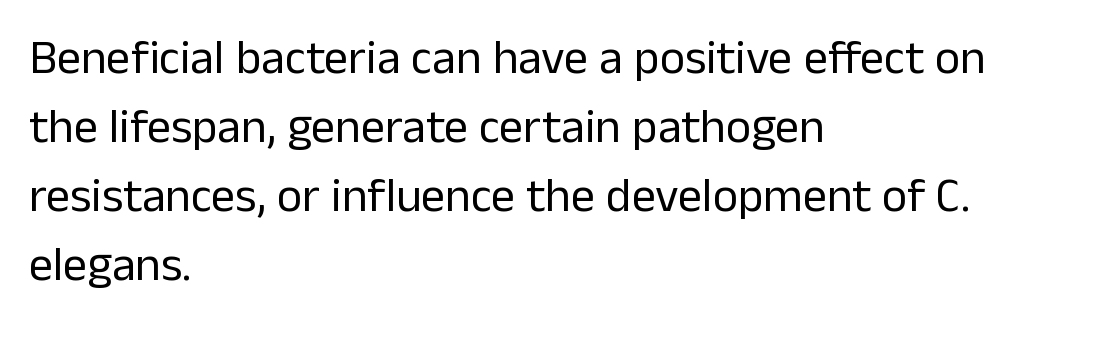
The image shows 48 px regular-weight sans-serif type, upright; set left-aligned, normal line spacing (1.44x), normal letter spacing, not underlined; low stroke contrast and a medium x-height.
